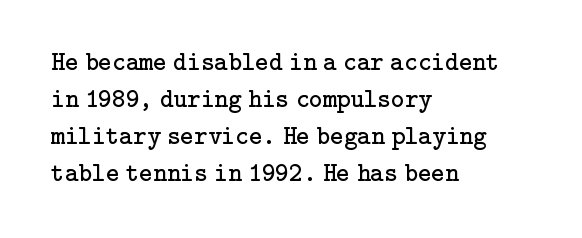
{"italic": "no", "bold": "no", "underline": "no", "align": "left", "line_spacing": "normal", "line_spacing_ratio": 1.42, "letter_spacing": "normal", "letter_spacing_em": 0.0, "glyph_px": 26}
